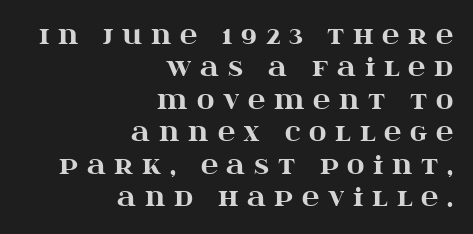
Look at the tracking — it's clearly loosened, letters drifting apart. Nope, not italic — everything's standing straight. The vertical gap from one line to the next is medium. Notice how the passage keeps a crisp vertical edge on the right only. Chunky letters — that's bold for sure.
